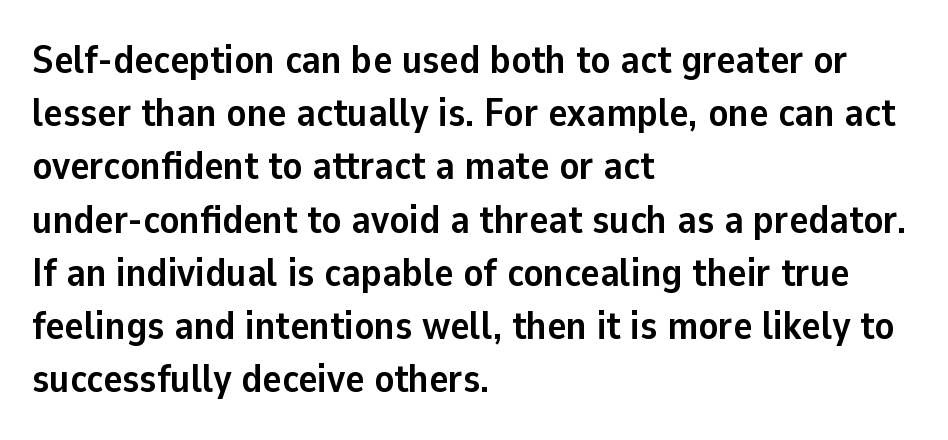
A typesetter would call this proportional, since set widths differ per character. The rows are spaced the way most documents space them. No italicization has been applied; the sample stays upright. The face used here is rendered with its standard letterfit.
